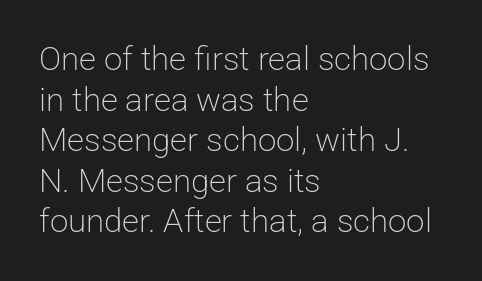
The image shows 33 px light sans-serif type, upright; set left-aligned, line spacing 1.23x, normal letter spacing, not underlined; low stroke contrast and a medium x-height.
